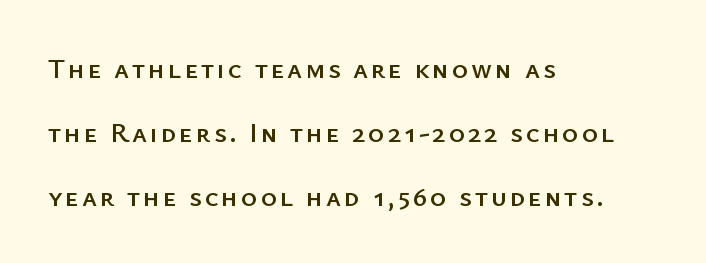
The face used here is proportionally spaced, like ordinary book or web type. Letterform terminals end flat and unadorned throughout the passage. Rule under the text: the space is simply empty. Loosely led — the rows are spread out. These lines were composed using upright roman letters.
